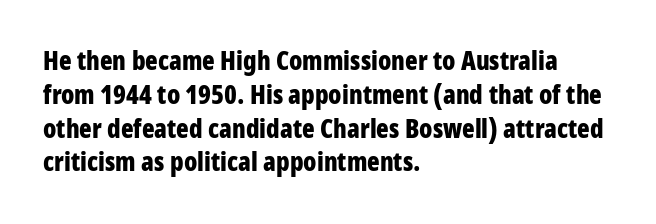
Q: Is the text bold? A: Yes.
Q: Is the text italic (slanted)? A: No, it is upright.
Q: Is the text underlined? A: No.
Q: How is the paragraph aligned? A: Left-aligned.
Q: Is the spacing between letters normal or unusually wide? A: Normal.
Q: Is the spacing between lines tight, normal or loose? A: Normal.
